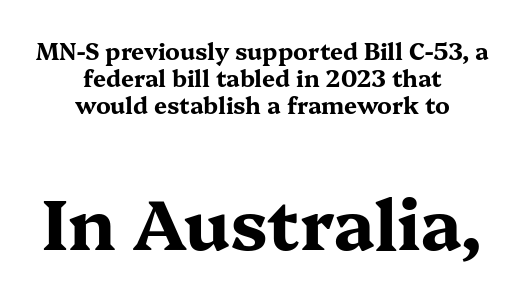
The image shows 70 px bold, wide serif type, upright; set centered, line spacing 1.17x, normal letter spacing, not underlined; the second (bottom) block is 3.04x larger; medium stroke contrast and a medium x-height.
